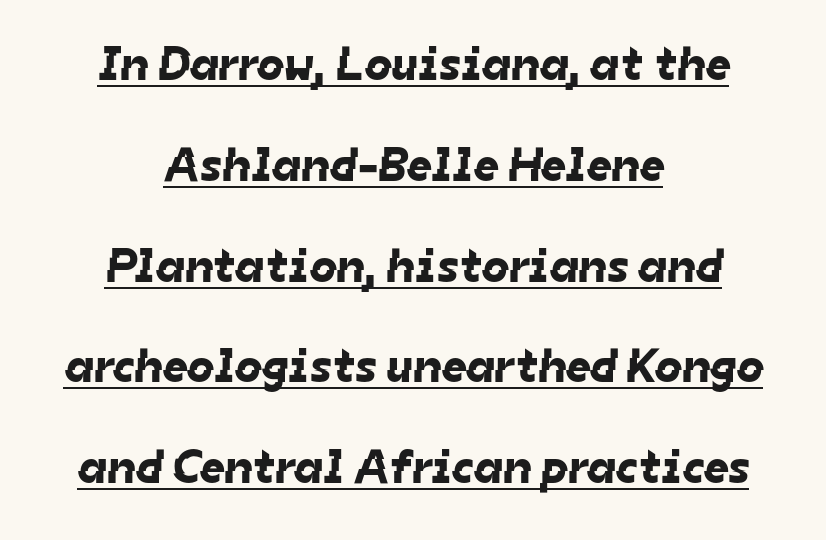
{"serif": "no", "width": "normal", "stroke_contrast": "low", "x_height": "medium", "monospaced": "no", "underline": "yes", "align": "center", "line_spacing": "loose", "line_spacing_ratio": 2.1, "letter_spacing": "normal", "letter_spacing_em": 0.0, "glyph_px": 48}
